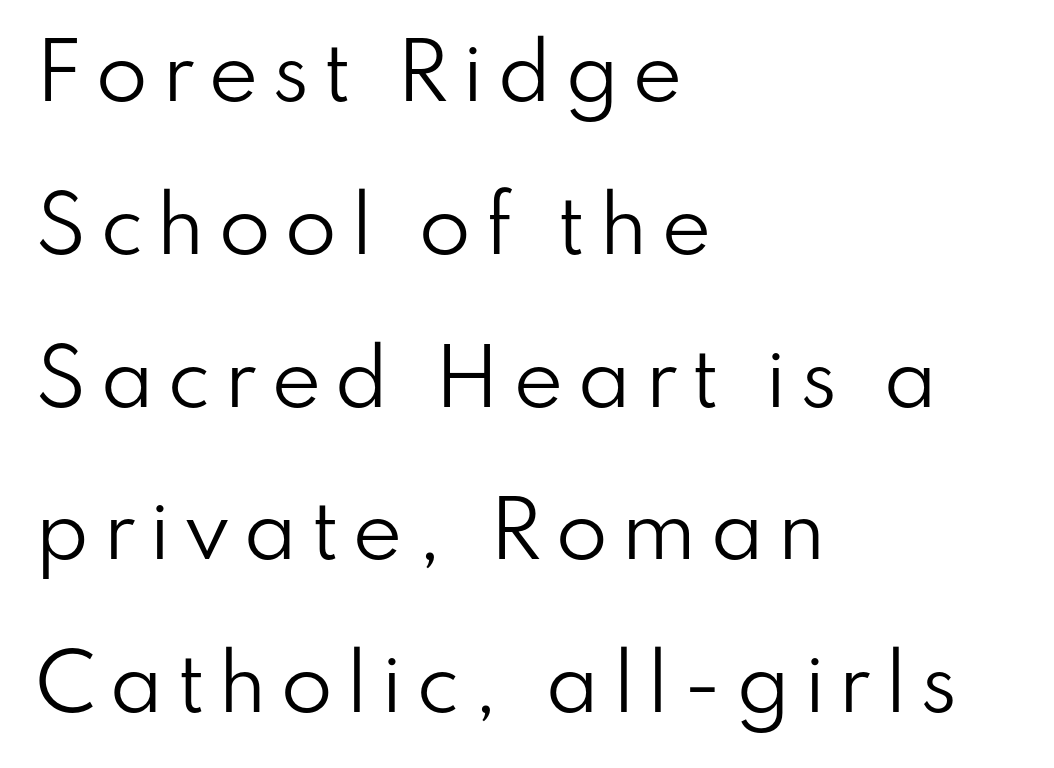
No feet cap the strokes, marking this as sans-serif type. Any mark beneath the type? The region is blank. The passage shown stacks its lines with a broad gap. The lettering stays uniformly vertical, giving the passage a roman look. A quiet, ordinary-to-light weight characterises the typeface.
